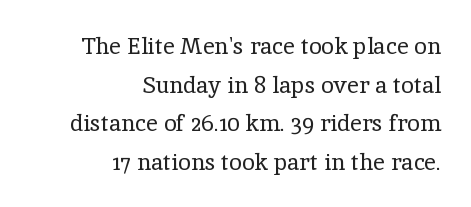
{"italic": "no", "bold": "no", "underline": "no", "align": "right", "line_spacing": "normal", "line_spacing_ratio": 1.68, "letter_spacing": "normal", "letter_spacing_em": 0.0, "glyph_px": 23}
